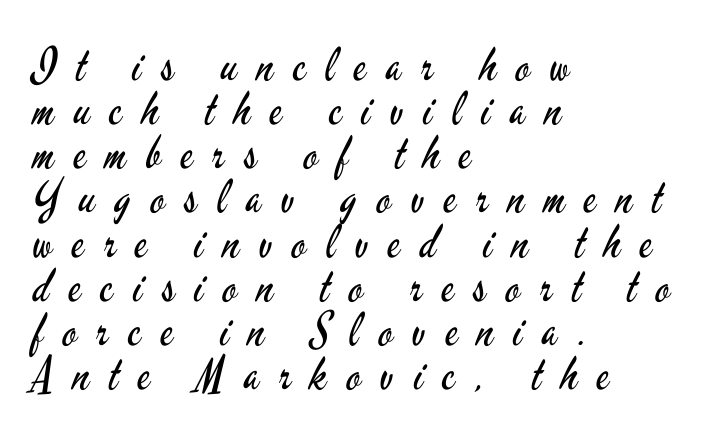
{"serif": "no", "bold": "no", "weight": "regular", "width": "condensed", "stroke_contrast": "low", "x_height": "small", "monospaced": "no", "underline": "no", "align": "left", "line_spacing": "tight", "line_spacing_ratio": 0.96, "letter_spacing": "wide", "letter_spacing_em": 0.43, "glyph_px": 46}
